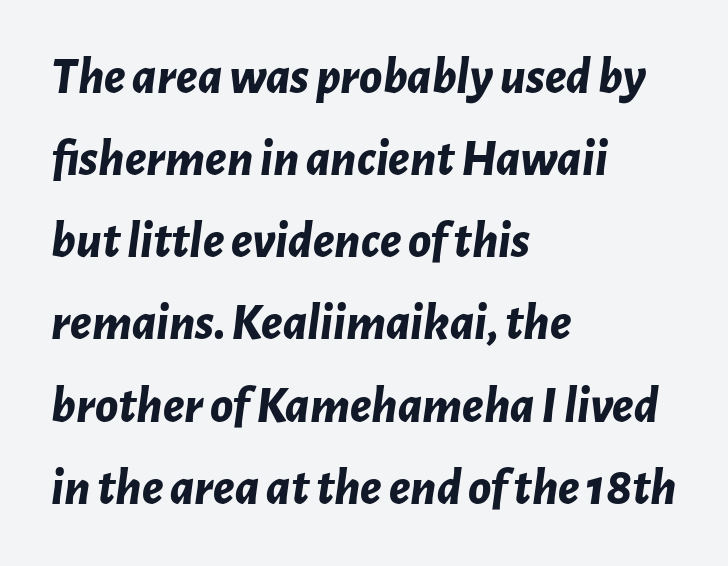
{"italic": "yes", "lean": "right", "slant_degrees": 7, "bold": "yes", "weight": "bold", "width": "normal", "stroke_contrast": "low", "x_height": "medium", "monospaced": "no", "underline": "no", "align": "left", "line_spacing": "normal", "line_spacing_ratio": 1.58, "letter_spacing": "normal", "letter_spacing_em": 0.0, "glyph_px": 52}
